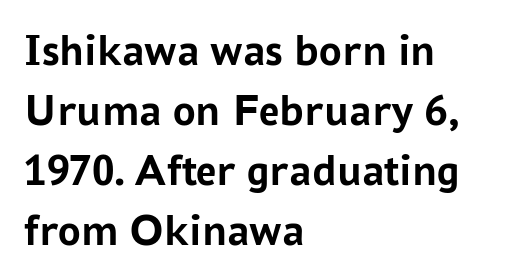
{"serif": "no", "italic": "no", "bold": "yes", "weight": "semibold", "width": "normal", "stroke_contrast": "low", "x_height": "medium", "monospaced": "no", "underline": "no", "align": "left", "line_spacing": "normal", "line_spacing_ratio": 1.33, "letter_spacing": "normal", "letter_spacing_em": 0.0, "glyph_px": 45}
